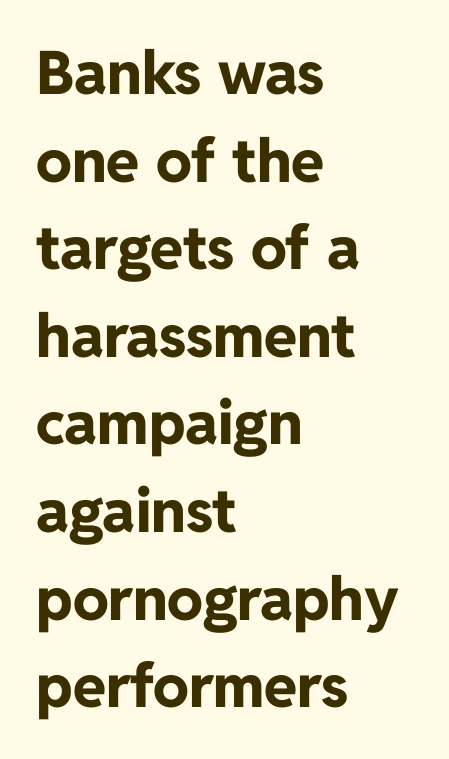
Q: Is the text bold? A: Yes.
Q: Is the text italic (slanted)? A: No, it is upright.
Q: Is the typeface a serif or a sans-serif typeface? A: Sans-serif.
Q: Is the text underlined? A: No.
Q: How is the paragraph aligned? A: Left-aligned.
Q: Is the spacing between letters normal or unusually wide? A: Normal.
Q: Is the spacing between lines tight, normal or loose? A: Normal.
Q: Width (condensed, normal, or wide)? A: Normal.
Q: Stroke contrast? A: Low.
Q: x-height? A: Medium.
Q: Monospaced? A: No.
